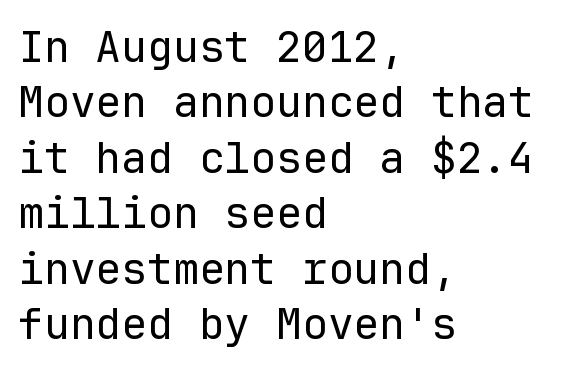
Q: Is the text bold? A: No.
Q: Is the text italic (slanted)? A: No, it is upright.
Q: Is the typeface a serif or a sans-serif typeface? A: Sans-serif.
Q: Is the text underlined? A: No.
Q: How is the paragraph aligned? A: Left-aligned.
Q: Is the spacing between letters normal or unusually wide? A: Normal.
Q: Is the spacing between lines tight, normal or loose? A: Normal.
Q: Width (condensed, normal, or wide)? A: Normal.
Q: Stroke contrast? A: Low.
Q: x-height? A: Medium.
Q: Monospaced? A: Yes.
